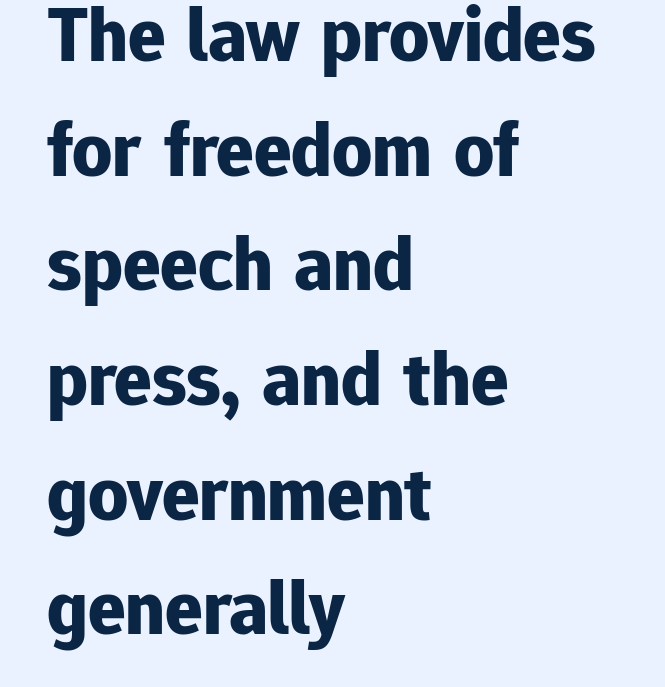
Bare-footed words on every line. Proportional: the letters do not fall into vertical columns. As a designer I'd log this as weight 700, bold. The rows are spaced the way most documents space them. These lines keep a tight, regular rhythm from letter to letter.
